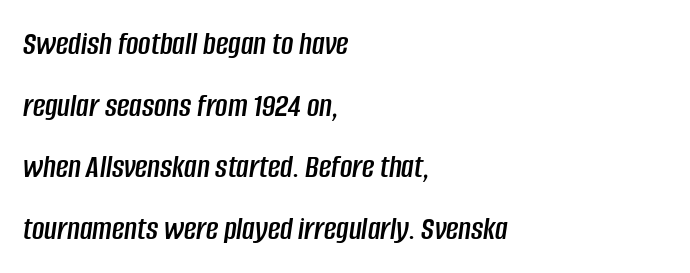
{"italic": "yes", "lean": "right", "slant_degrees": 8, "width": "condensed", "stroke_contrast": "low", "x_height": "large", "monospaced": "no", "underline": "no", "align": "left", "line_spacing_ratio": 1.81, "letter_spacing": "normal", "letter_spacing_em": 0.0, "glyph_px": 34}
